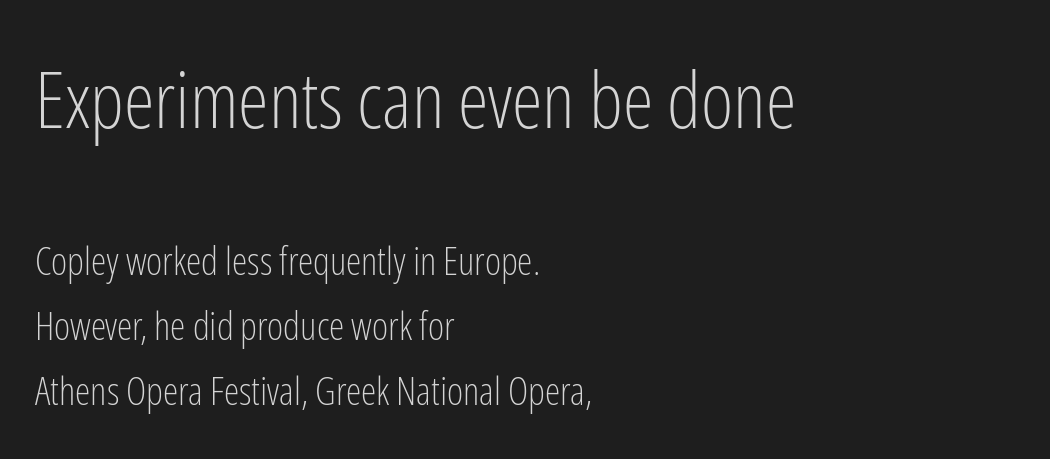
{"serif": "no", "italic": "no", "bold": "no", "weight": "light", "width": "condensed", "stroke_contrast": "low", "x_height": "medium", "monospaced": "no", "underline": "no", "align": "left", "line_spacing": "normal", "line_spacing_ratio": 1.67, "letter_spacing": "normal", "letter_spacing_em": 0.0, "larger_block": "first", "size_ratio": 2.0, "glyph_px": 78}
